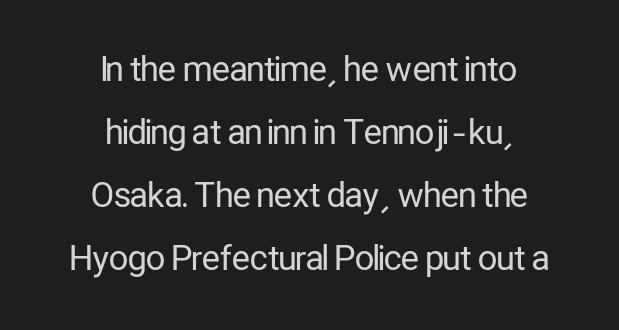
The strip under each line holds only bare page. Varying glyph widths throughout — classic text-font behaviour. Short note: letters normally spaced. No chunkiness to these letters — they're not bold.
